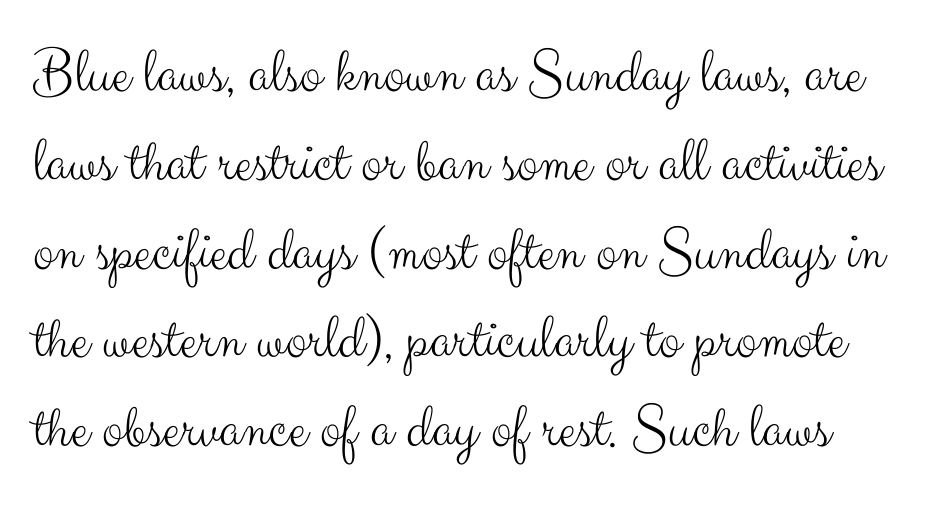
The image shows 63 px light sans-serif type; set normal line spacing (1.41x), normal letter spacing, not underlined; medium stroke contrast and a small x-height.
